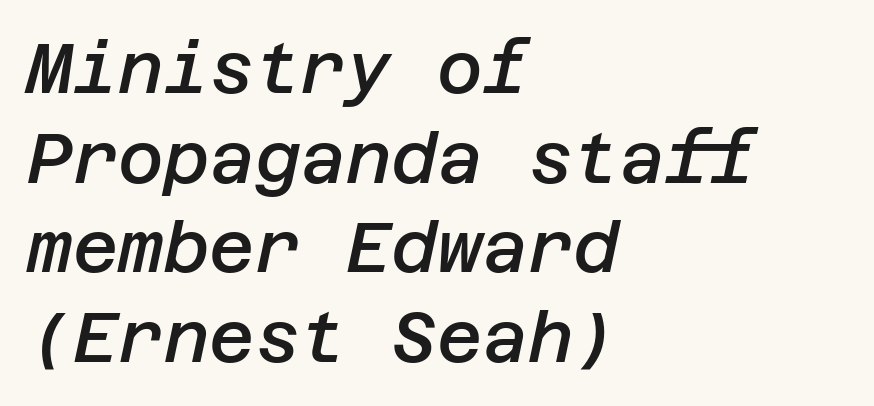
Q: Is the text bold? A: Semi-bold.
Q: Is the text italic (slanted)? A: Yes, it leans right by about 12 degrees.
Q: Is the text underlined? A: No.
Q: How is the paragraph aligned? A: Left-aligned.
Q: Is the spacing between letters normal or unusually wide? A: Normal.
Q: Is the spacing between lines tight, normal or loose? A: Normal.
Q: Width (condensed, normal, or wide)? A: Normal.
Q: Stroke contrast? A: Low.
Q: x-height? A: Large.
